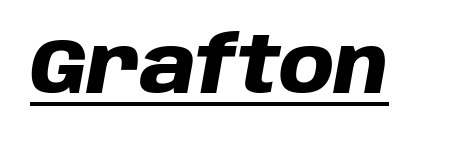
Q: Is the text bold? A: Yes.
Q: Is the text italic (slanted)? A: Yes, it leans right by about 10 degrees.
Q: Is the text underlined? A: Yes.
Q: Is the spacing between letters normal or unusually wide? A: Normal.
Q: Width (condensed, normal, or wide)? A: Normal.
Q: Stroke contrast? A: Low.
Q: x-height? A: Large.
Q: Monospaced? A: No.
